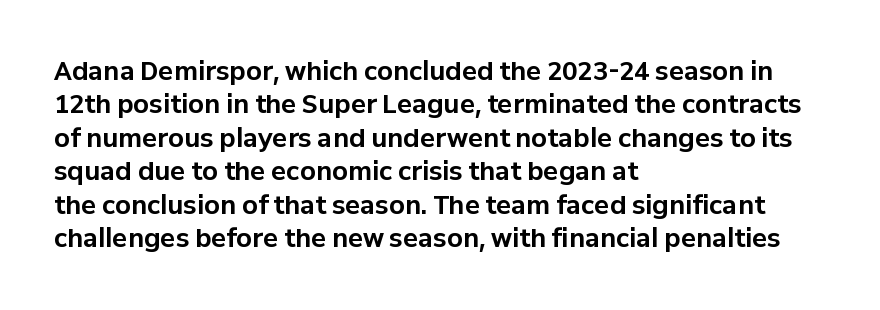
{"italic": "no", "bold": "yes", "underline": "no", "align": "left", "line_spacing": "normal", "line_spacing_ratio": 1.34, "letter_spacing": "normal", "letter_spacing_em": 0.0, "glyph_px": 25}
